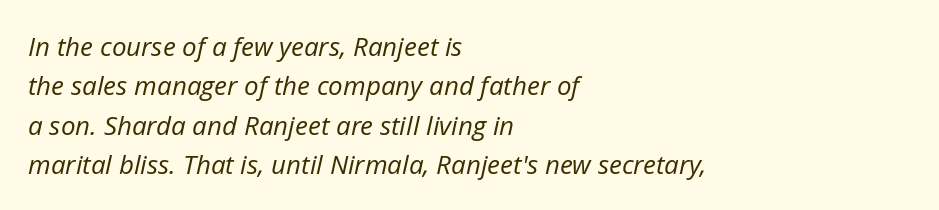
The image shows 26 px text type, italic (leaning right); set left-aligned, normal line spacing (1.51x), normal letter spacing, not underlined.
